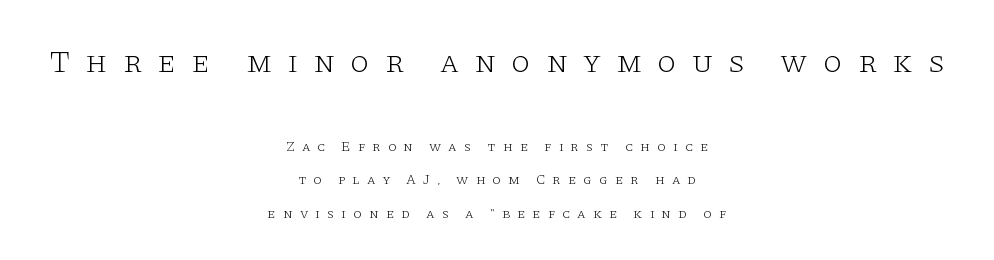
The image shows 31 px light, wide serif type, upright; set centered, loose line spacing (2.37x), unusually wide letter spacing (+0.49 em), not underlined; the first (top) block is 2.21x larger; low stroke contrast and a large x-height.
